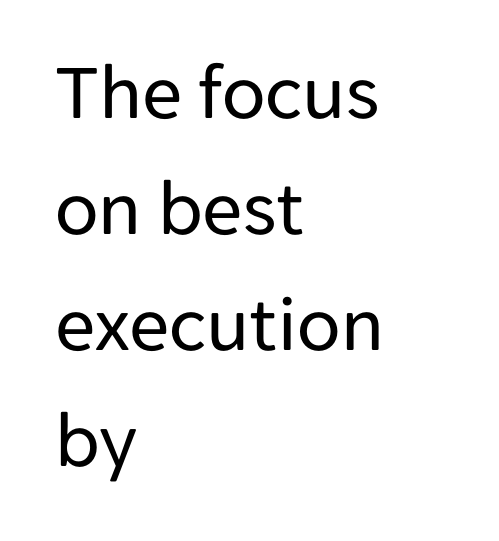
The image shows 80 px regular-weight sans-serif type, upright; set left-aligned, normal line spacing (1.45x), normal letter spacing, not underlined; low stroke contrast and a medium x-height.
